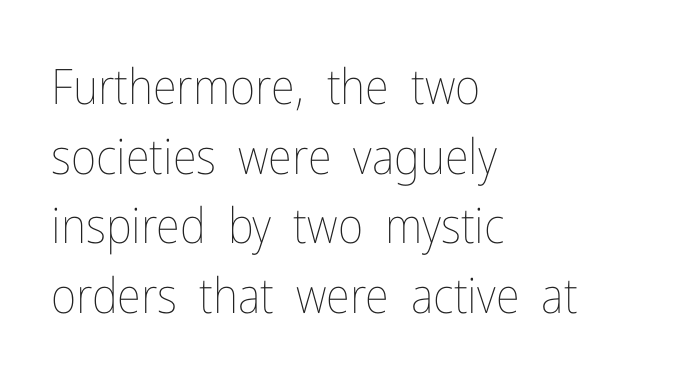
The image shows 49 px thin, condensed type, upright; set left-aligned, normal line spacing (1.42x), normal letter spacing, not underlined; low stroke contrast and a medium x-height.
